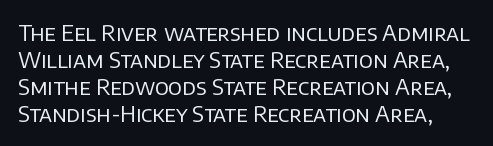
Q: Is the text bold? A: No.
Q: Is the text italic (slanted)? A: No, it is upright.
Q: Is the text underlined? A: No.
Q: Is the spacing between letters normal or unusually wide? A: Normal.
